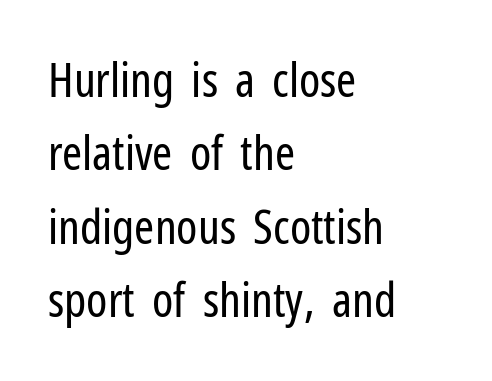
{"serif": "no", "italic": "no", "bold": "no", "weight": "regular", "width": "condensed", "stroke_contrast": "low", "x_height": "medium", "monospaced": "no", "underline": "no", "align": "left", "line_spacing": "normal", "line_spacing_ratio": 1.53, "letter_spacing": "normal", "letter_spacing_em": 0.0, "glyph_px": 48}
